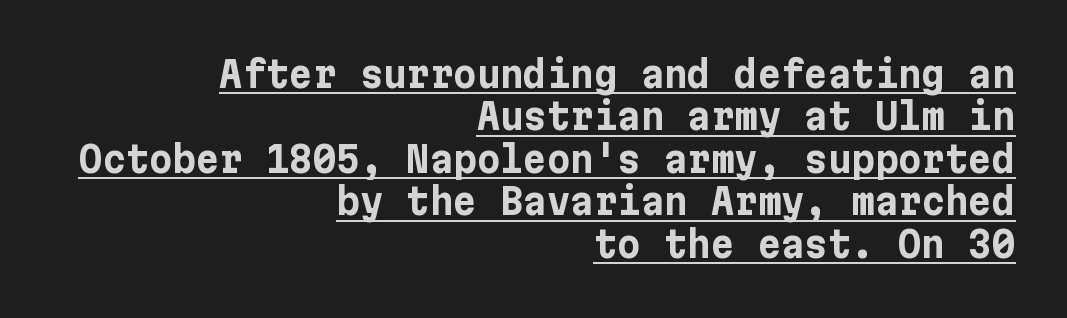
The image shows 36 px bold sans-serif type, upright; set right-aligned, line spacing 1.18x, normal letter spacing, underlined; low stroke contrast and a medium x-height.
